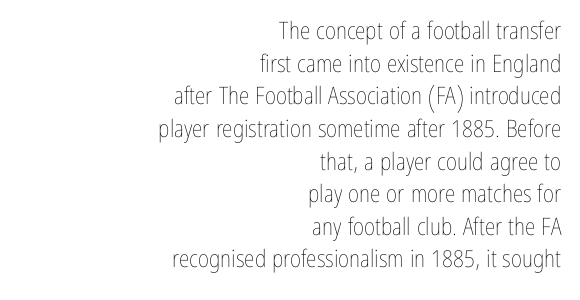
Descenders hang freely into open space. Do the letters lean? They stand straight. Summary of weight: not heavy and not bold. The designer left line spacing at the default.
